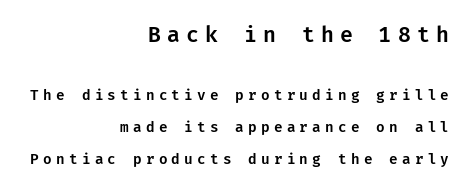
The image shows 21 px text type, upright; set right-aligned, loose line spacing (2.28x), unusually wide letter spacing (+0.3 em), not underlined; the first (top) block is 1.5x larger.
